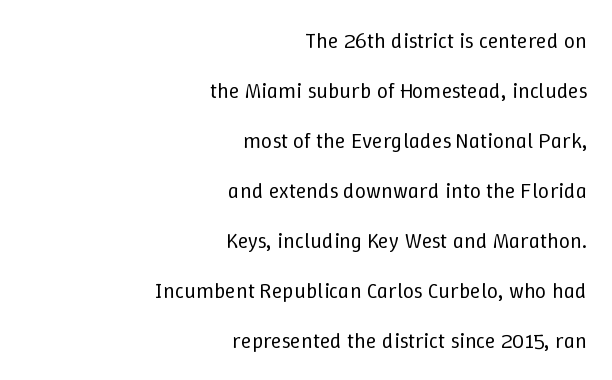
The weight tops out at a normal text grade. Alignment: flush right. Posture: vertical. Just letters on the line, the space beneath them empty. You could call the tracking neutral — neither tight nor loose.
